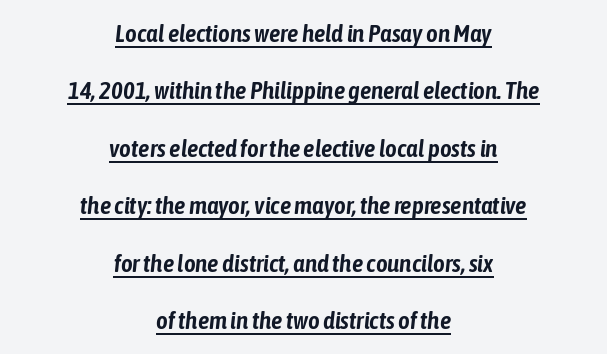
{"italic": "yes", "lean": "right", "slant_degrees": 6, "underline": "yes", "align": "center", "line_spacing": "loose", "line_spacing_ratio": 2.3, "letter_spacing": "normal", "letter_spacing_em": 0.0, "glyph_px": 25}
